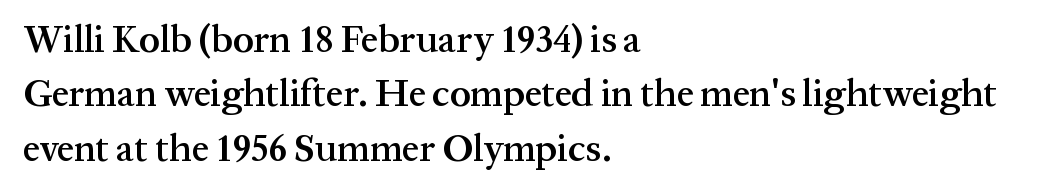
A serif font was chosen for this passage. Moderately thickened strokes mark this as semibold type. Think of a printed novel: that variable character pitch is what you see here. Students, note that the glyphs here touch the page at normal intervals. Regular leading.
